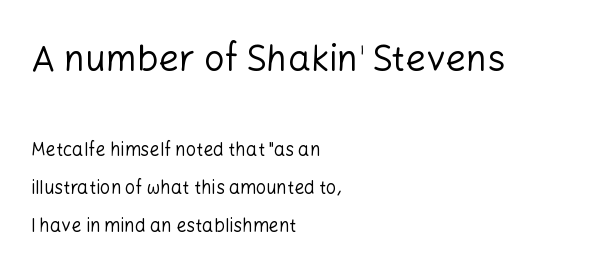
{"serif": "no", "italic": "no", "bold": "no", "weight": "regular", "width": "normal", "stroke_contrast": "low", "x_height": "medium", "monospaced": "no", "underline": "no", "align": "left", "line_spacing": "loose", "line_spacing_ratio": 2.1, "letter_spacing": "normal", "letter_spacing_em": 0.0, "larger_block": "first", "size_ratio": 2.0, "glyph_px": 36}
